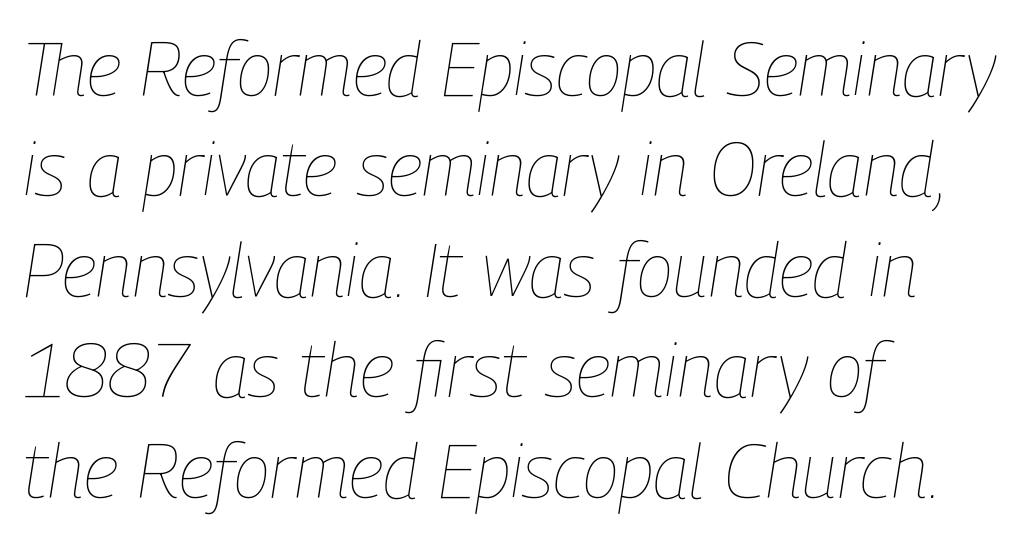
The image shows 75 px thin, condensed type, italic (leaning right); set left-aligned, normal line spacing (1.34x), normal letter spacing, not underlined; low stroke contrast and a medium x-height.
